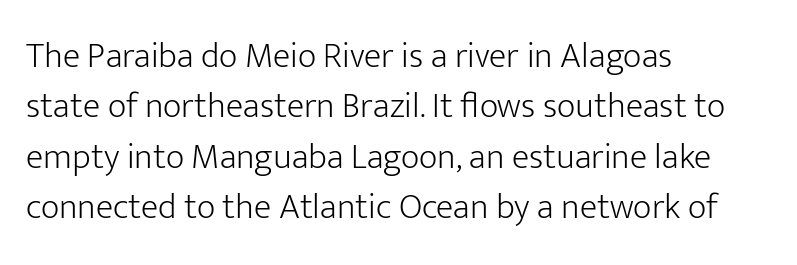
How would I describe the line gaps? Plain and ordinary. Every character sits straight up, as roman type does. The letters look calm and open, with moderate or lighter stems. Nobody touched the tracking dial on this one. Note the varied advance widths — an 'i' is clearly narrower than an 'm'. If you drew a ruler down the left edge, every line would touch it.
